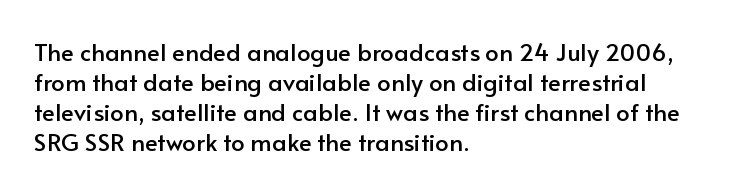
The lines in this sample share a left origin and differ only in where they stop. Tracking here is standard; glyphs follow each other at the usual distance. How would I describe the line gaps? Plain and ordinary. You can tell it's not italic because the verticals are truly vertical.
